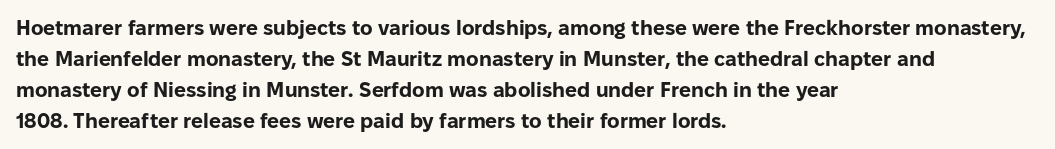
Q: Is the text bold? A: Yes.
Q: Is the text italic (slanted)? A: No, it is upright.
Q: Is the text underlined? A: No.
Q: How is the paragraph aligned? A: Left-aligned.
Q: Is the spacing between letters normal or unusually wide? A: Normal.
Q: Is the spacing between lines tight, normal or loose? A: Normal.
